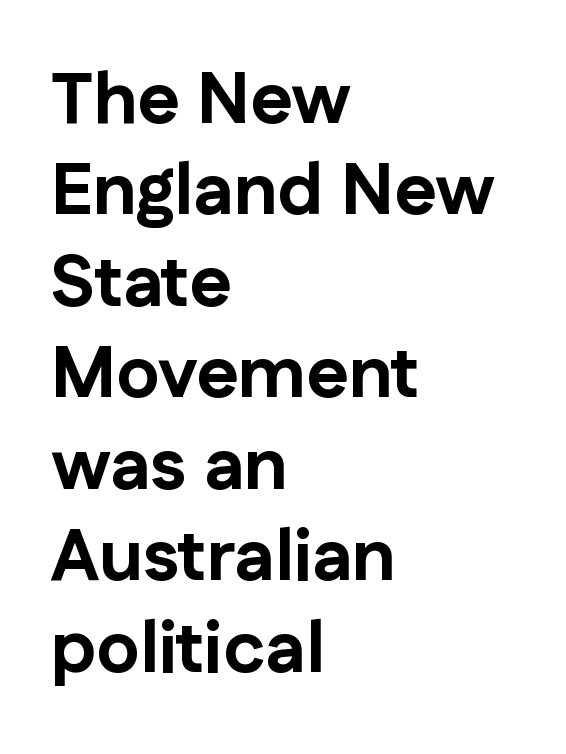
Q: Is the text bold? A: Yes.
Q: Is the text italic (slanted)? A: No, it is upright.
Q: Is the typeface a serif or a sans-serif typeface? A: Sans-serif.
Q: Is the text underlined? A: No.
Q: How is the paragraph aligned? A: Left-aligned.
Q: Is the spacing between letters normal or unusually wide? A: Normal.
Q: Is the spacing between lines tight, normal or loose? A: Normal.
Q: Width (condensed, normal, or wide)? A: Normal.
Q: Stroke contrast? A: Low.
Q: x-height? A: Medium.
Q: Monospaced? A: No.
